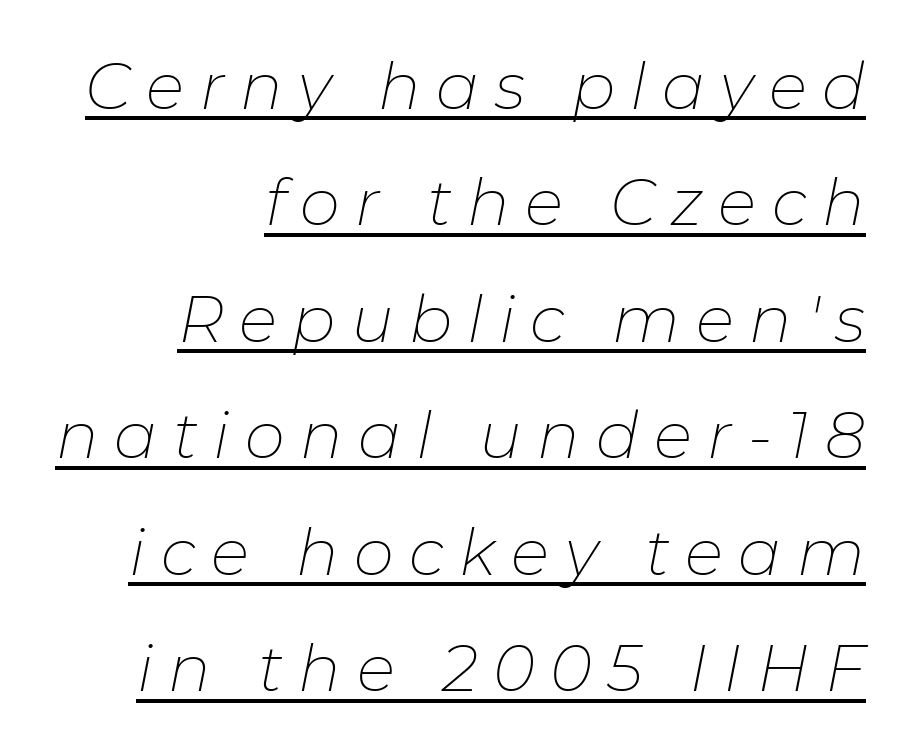
{"italic": "yes", "lean": "right", "slant_degrees": 11, "bold": "no", "weight": "thin", "width": "normal", "stroke_contrast": "low", "x_height": "medium", "monospaced": "no", "underline": "yes", "align": "right", "line_spacing_ratio": 1.82, "letter_spacing": "wide", "letter_spacing_em": 0.24, "glyph_px": 64}
